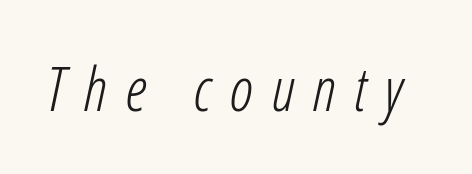
The image shows 61 px light, condensed type, italic (leaning right); set unusually wide letter spacing (+0.3 em), not underlined; low stroke contrast and a medium x-height.
